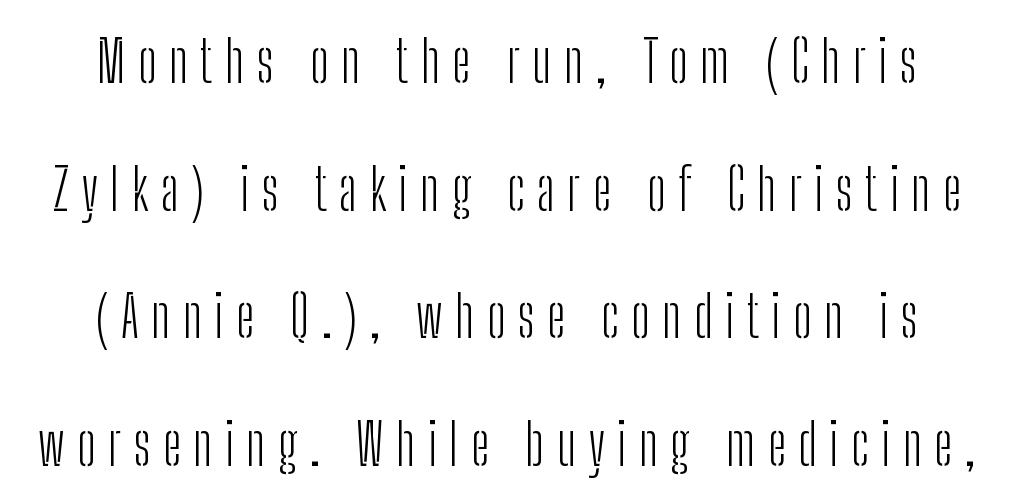
The image shows 58 px light, condensed sans-serif type, upright; set loose line spacing (2.2x), unusually wide letter spacing (+0.21 em), not underlined; low stroke contrast and a medium x-height.
